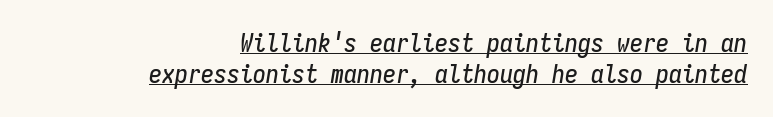
A typesetter would call this zero additional tracking. The text carries the slant typical of an italic or oblique font. The setting favours the right margin, as signatures and pull-quotes sometimes do. The passage shown is underscored from start to finish.
